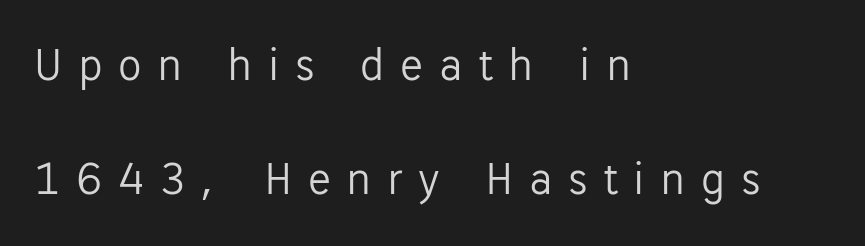
Q: Is the text bold? A: No.
Q: Is the text italic (slanted)? A: No, it is upright.
Q: Is the typeface a serif or a sans-serif typeface? A: Sans-serif.
Q: Is the text underlined? A: No.
Q: How is the paragraph aligned? A: Left-aligned.
Q: Is the spacing between letters normal or unusually wide? A: Unusually wide.
Q: Is the spacing between lines tight, normal or loose? A: Loose.
Q: Width (condensed, normal, or wide)? A: Normal.
Q: Stroke contrast? A: Low.
Q: x-height? A: Medium.
Q: Monospaced? A: No.
